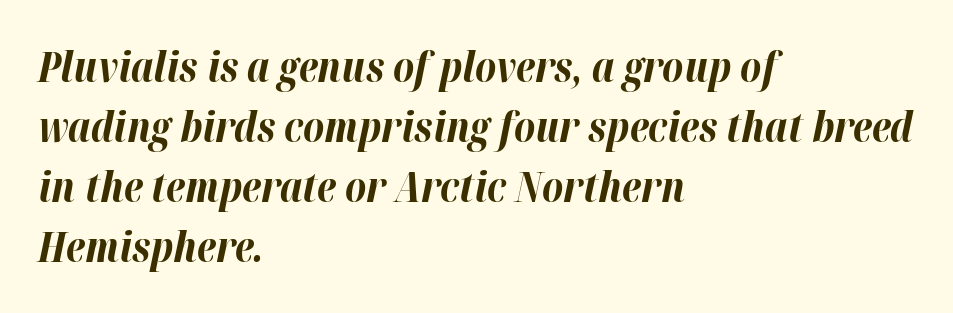
{"italic": "yes", "lean": "right", "slant_degrees": 12, "bold": "yes", "weight": "bold", "width": "normal", "stroke_contrast": "high", "x_height": "medium", "monospaced": "no", "underline": "no", "align": "left", "line_spacing": "normal", "line_spacing_ratio": 1.46, "letter_spacing": "normal", "letter_spacing_em": 0.0, "glyph_px": 41}
